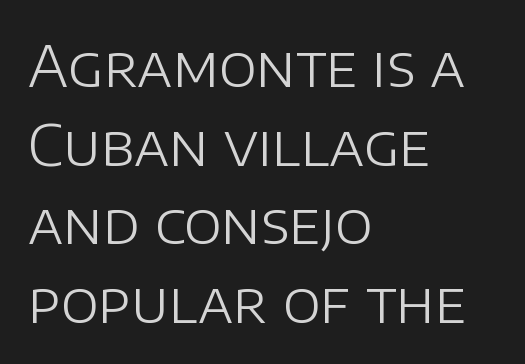
{"serif": "no", "italic": "no", "bold": "no", "weight": "light", "width": "normal", "stroke_contrast": "low", "x_height": "large", "monospaced": "no", "underline": "no", "align": "left", "line_spacing": "normal", "line_spacing_ratio": 1.38, "letter_spacing": "normal", "letter_spacing_em": 0.0, "glyph_px": 57}
